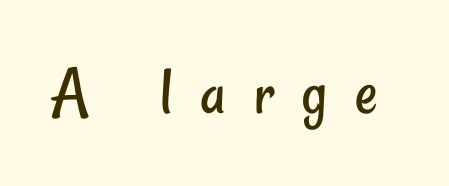
The image shows 70 px regular-weight, condensed sans-serif type; set unusually wide letter spacing (+0.4 em), not underlined; low stroke contrast and a small x-height.
